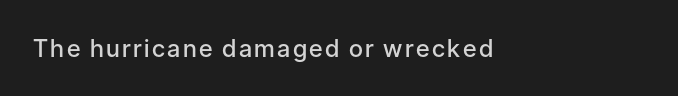
{"italic": "no", "bold": "semi", "underline": "no", "glyph_px": 24}
